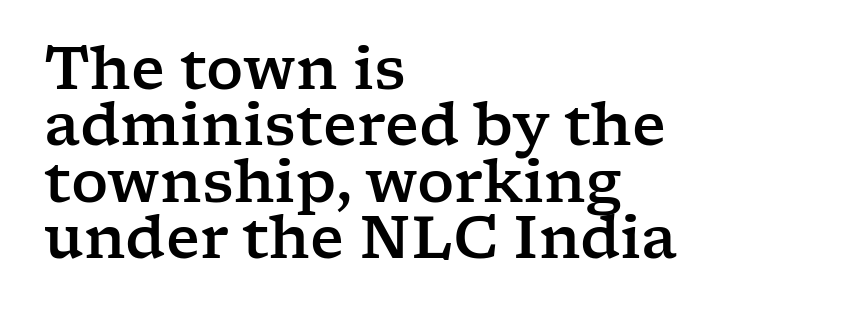
Q: Is the text italic (slanted)? A: No, it is upright.
Q: Is the typeface a serif or a sans-serif typeface? A: Serif.
Q: Is the text underlined? A: No.
Q: How is the paragraph aligned? A: Left-aligned.
Q: Is the spacing between letters normal or unusually wide? A: Normal.
Q: Is the spacing between lines tight, normal or loose? A: Tight.
Q: Width (condensed, normal, or wide)? A: Wide.
Q: Stroke contrast? A: Low.
Q: x-height? A: Medium.
Q: Monospaced? A: No.
